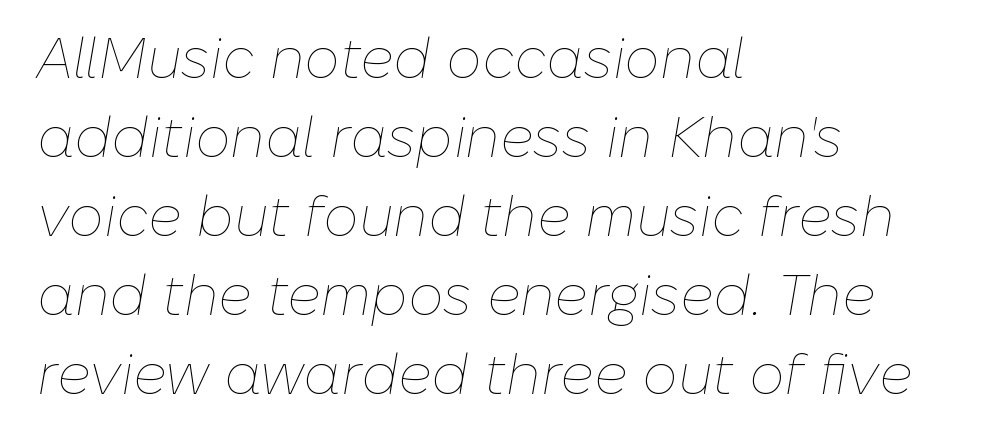
This rendering leaves character spacing at its baseline value. The typeface has the unassuming heft of standard copy or less. In terms of leading, this rendering sits right in the middle. The passage shown is typed in a proportional face where columns would drift. Anything drawn beneath the words? Only blank space.
